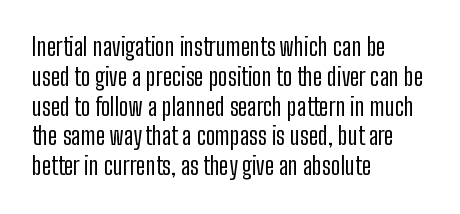
Q: Is the text bold? A: No.
Q: Is the text italic (slanted)? A: No, it is upright.
Q: Is the text underlined? A: No.
Q: How is the paragraph aligned? A: Left-aligned.
Q: Is the spacing between letters normal or unusually wide? A: Normal.
